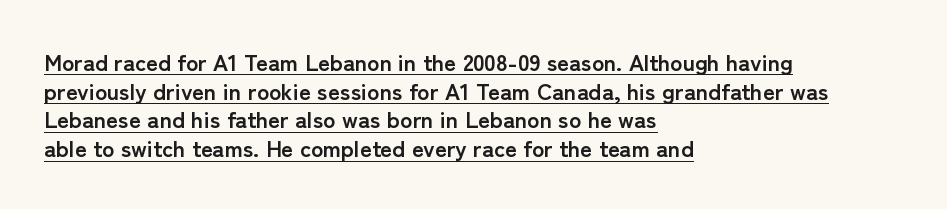
Q: Is the text bold? A: Yes.
Q: Is the text italic (slanted)? A: No, it is upright.
Q: Is the text underlined? A: Yes.
Q: How is the paragraph aligned? A: Left-aligned.
Q: Is the spacing between letters normal or unusually wide? A: Normal.
Q: Is the spacing between lines tight, normal or loose? A: Normal.
